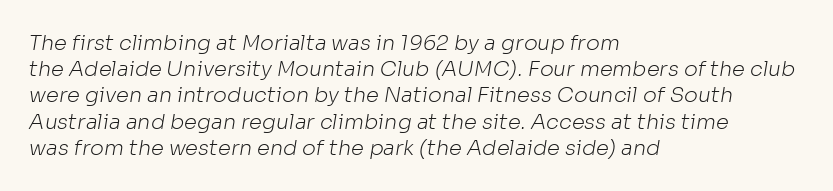
{"bold": "no", "underline": "no", "align": "left", "line_spacing": "normal", "line_spacing_ratio": 1.25, "letter_spacing": "normal", "letter_spacing_em": 0.0, "glyph_px": 21}
